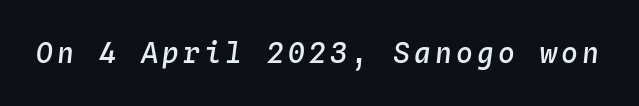
This is moderately heavy type, rendered in semibold. Looking at the ascenders, they clearly lean. Underlining? Definitely not there. You could count columns in this text — the font is strictly monospaced.
